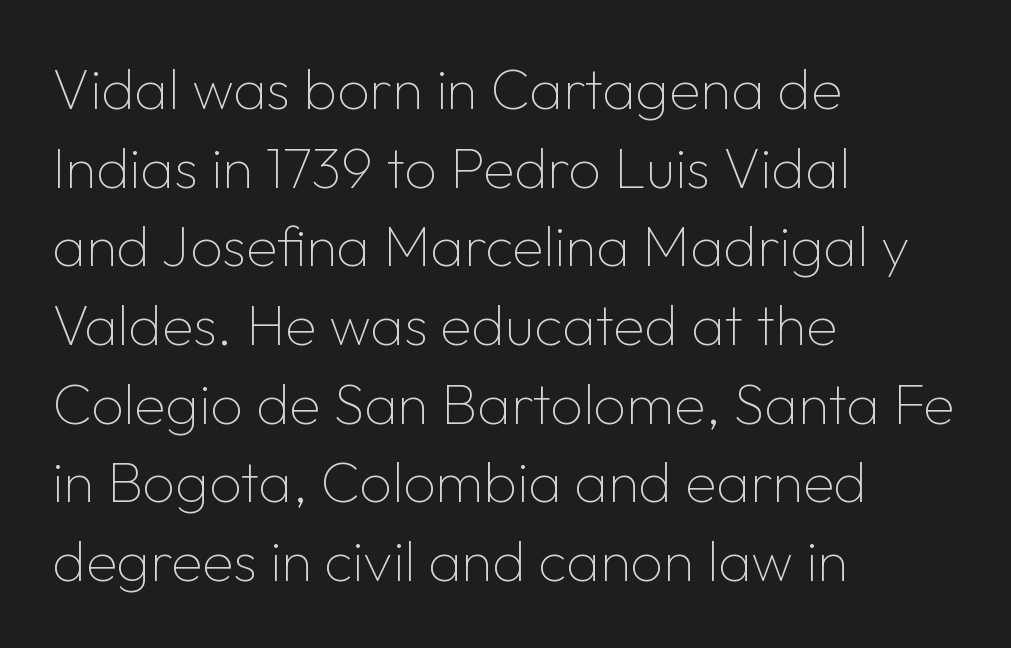
The image shows 57 px thin sans-serif type, upright; set left-aligned, normal line spacing (1.38x), normal letter spacing, not underlined; low stroke contrast and a medium x-height.
